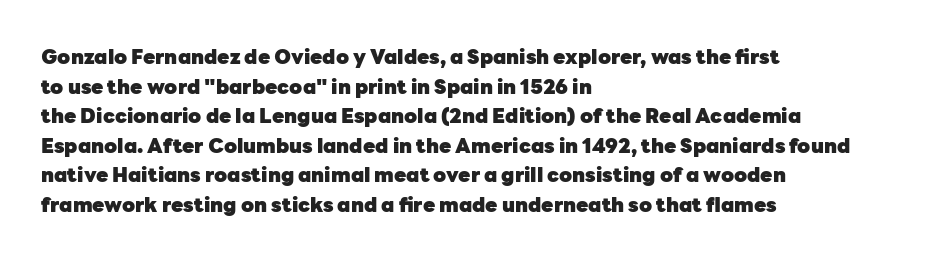
The image shows 20 px bold type, upright; set left-aligned, normal line spacing (1.48x), normal letter spacing, not underlined.
